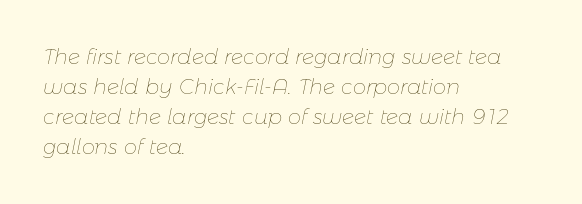
The image shows 21 px text type, italic (leaning right); set left-aligned, normal line spacing (1.43x), normal letter spacing, not underlined.
